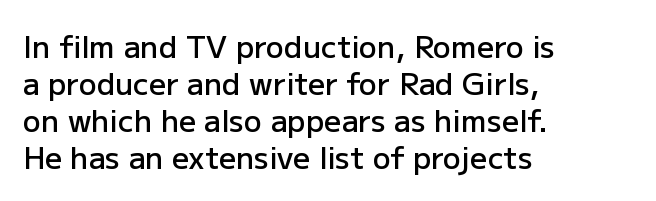
{"serif": "no", "italic": "no", "bold": "semi", "weight": "semibold", "width": "normal", "stroke_contrast": "low", "x_height": "medium", "monospaced": "no", "underline": "no", "align": "left", "line_spacing_ratio": 1.23, "letter_spacing": "normal", "letter_spacing_em": 0.0, "glyph_px": 30}
